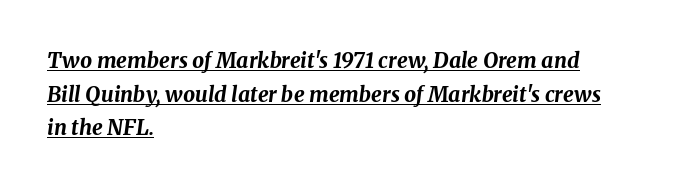
Nothing unusual about the tracking: characters are spaced as the font intends. Underlined type. Horizontal alignment here is leftward, the default for most running prose. Thick stems and heavy bowls — unmistakably bold. An italicized treatment has been applied to the whole sample. Is there much room between lines? A standard amount, neither cramped nor airy.
